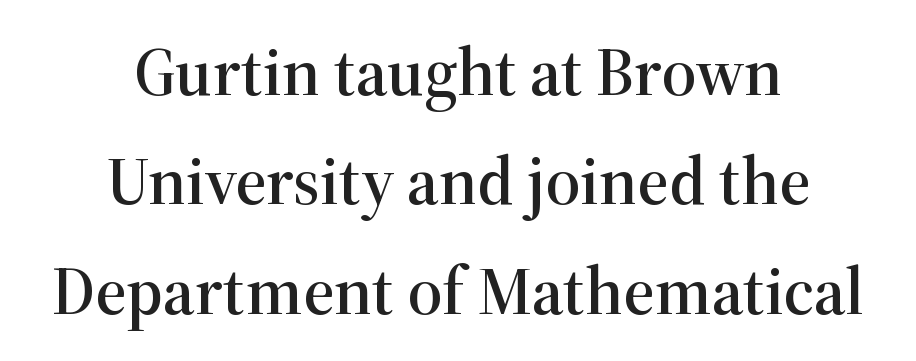
{"serif": "yes", "italic": "no", "width": "normal", "stroke_contrast": "high", "x_height": "medium", "monospaced": "no", "underline": "no", "align": "center", "line_spacing": "normal", "line_spacing_ratio": 1.61, "letter_spacing": "normal", "letter_spacing_em": 0.0, "glyph_px": 68}
